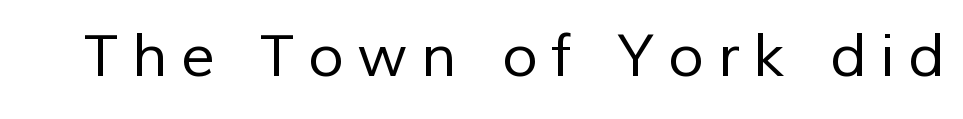
The image shows 59 px regular-weight sans-serif type; set unusually wide letter spacing (+0.24 em), not underlined; low stroke contrast and a medium x-height.
